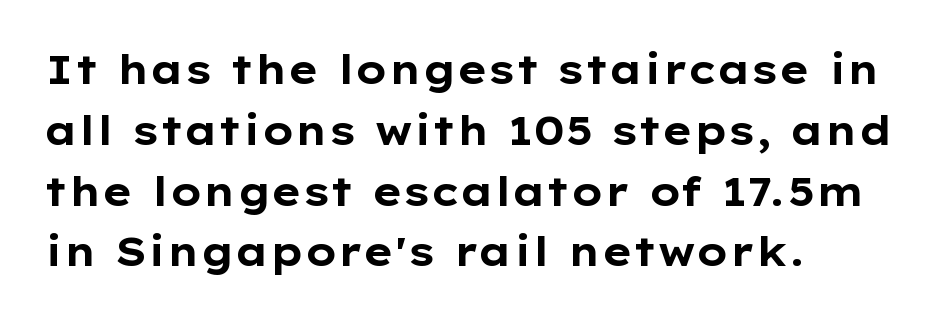
Q: Is the text bold? A: Yes.
Q: Is the text italic (slanted)? A: No, it is upright.
Q: Is the typeface a serif or a sans-serif typeface? A: Sans-serif.
Q: Is the text underlined? A: No.
Q: How is the paragraph aligned? A: Left-aligned.
Q: Is the spacing between letters normal or unusually wide? A: Normal.
Q: Is the spacing between lines tight, normal or loose? A: Normal.
Q: Width (condensed, normal, or wide)? A: Wide.
Q: Stroke contrast? A: Low.
Q: x-height? A: Medium.
Q: Monospaced? A: No.
